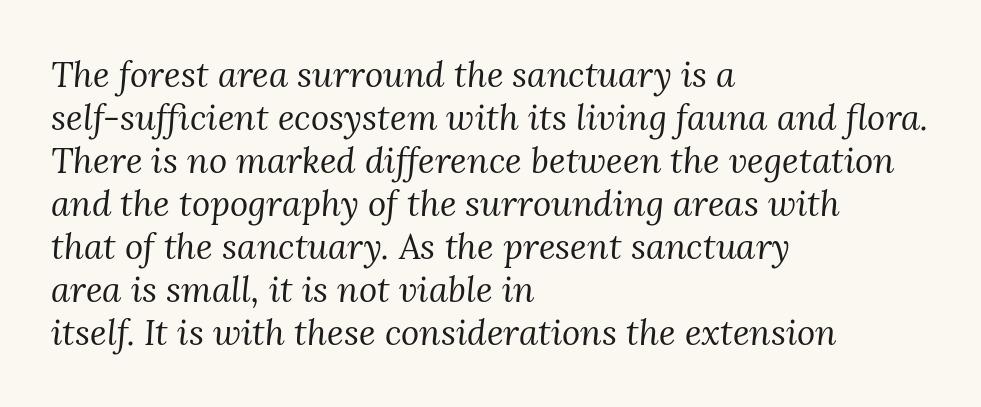
Q: Is the text bold? A: No.
Q: Is the text italic (slanted)? A: Yes, it leans right by about 3 degrees.
Q: Is the typeface a serif or a sans-serif typeface? A: Serif.
Q: Is the text underlined? A: No.
Q: How is the paragraph aligned? A: Left-aligned.
Q: Is the spacing between letters normal or unusually wide? A: Normal.
Q: Width (condensed, normal, or wide)? A: Normal.
Q: Stroke contrast? A: Medium.
Q: x-height? A: Medium.
Q: Monospaced? A: No.
